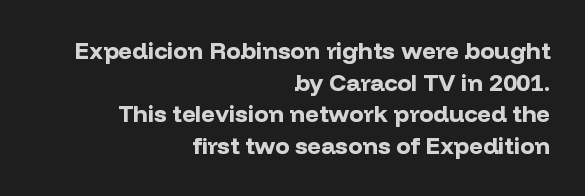
{"italic": "no", "bold": "yes", "underline": "no", "align": "right", "line_spacing": "normal", "line_spacing_ratio": 1.32, "letter_spacing": "normal", "letter_spacing_em": 0.0, "glyph_px": 24}
